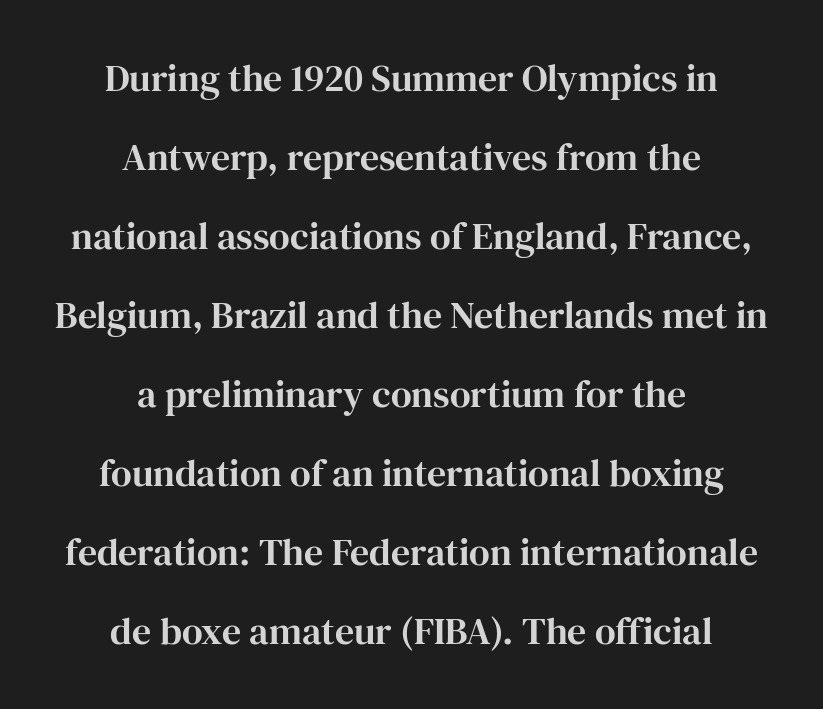
{"serif": "yes", "italic": "no", "width": "normal", "stroke_contrast": "high", "x_height": "medium", "monospaced": "no", "underline": "no", "align": "center", "line_spacing": "loose", "line_spacing_ratio": 2.08, "letter_spacing": "normal", "letter_spacing_em": 0.0, "glyph_px": 38}
